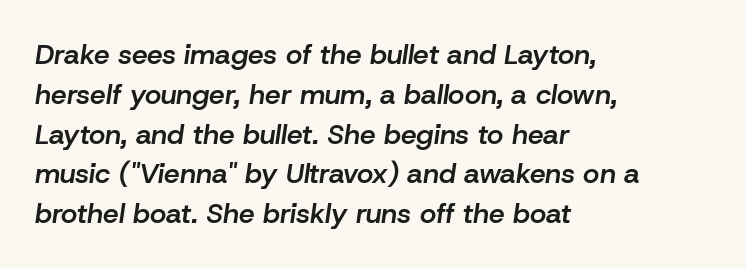
Q: Is the text bold? A: Semi-bold.
Q: Is the text italic (slanted)? A: Yes, it leans right by about 8 degrees.
Q: Is the text underlined? A: No.
Q: How is the paragraph aligned? A: Left-aligned.
Q: Is the spacing between letters normal or unusually wide? A: Normal.
Q: Is the spacing between lines tight, normal or loose? A: Normal.
Q: Width (condensed, normal, or wide)? A: Normal.
Q: Stroke contrast? A: Low.
Q: x-height? A: Medium.
Q: Monospaced? A: No.
